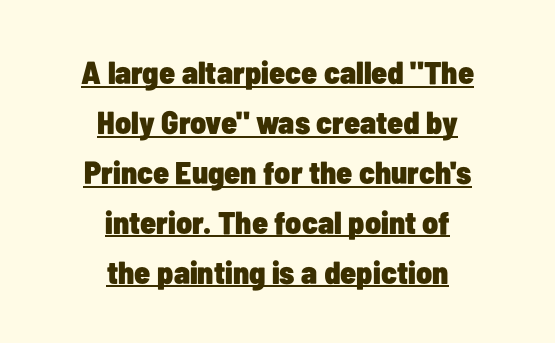
The image shows 32 px heavy, condensed sans-serif type, upright; set centered, normal line spacing (1.56x), normal letter spacing, underlined; low stroke contrast and a medium x-height.
